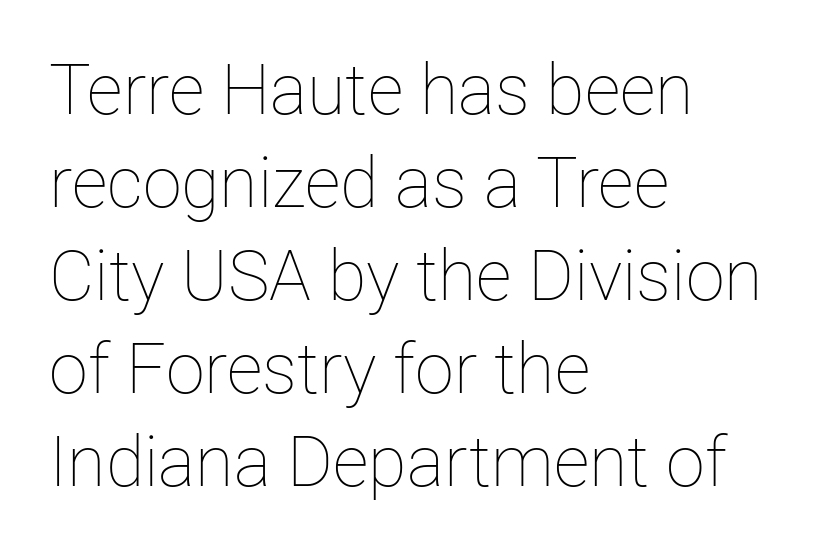
{"italic": "no", "bold": "no", "weight": "thin", "width": "normal", "stroke_contrast": "low", "x_height": "medium", "monospaced": "no", "underline": "no", "align": "left", "line_spacing": "normal", "line_spacing_ratio": 1.33, "letter_spacing": "normal", "letter_spacing_em": 0.0, "glyph_px": 70}
